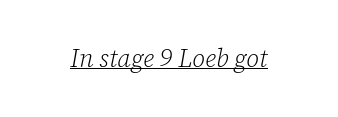
Q: Is the text bold? A: No.
Q: Is the text italic (slanted)? A: Yes, it leans right by about 12 degrees.
Q: Is the text underlined? A: Yes.
Q: Is the spacing between letters normal or unusually wide? A: Normal.
